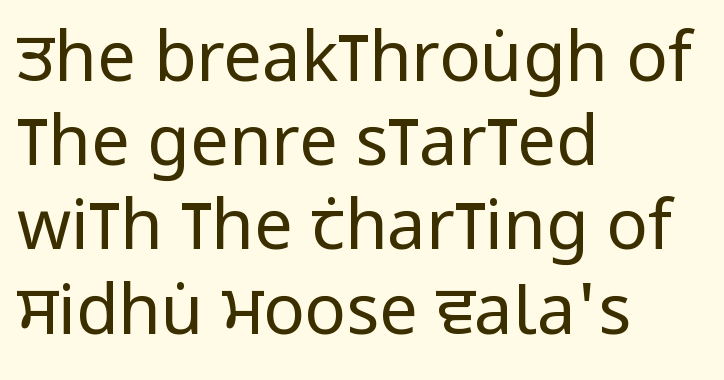
One-word summary of the alignment: left. The specimen omits any rule beneath the text block's lines. These lines are rendered in a variable-pitch font. Here the glyphs are tracked normally, forming tight word shapes. Tall strokes in this sample are plumb rather than angled.
